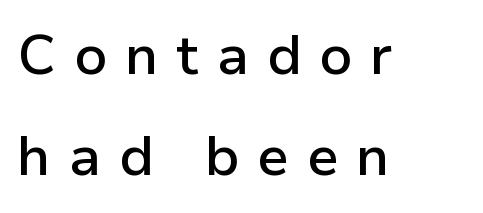
Q: Is the text bold? A: Semi-bold.
Q: Is the text italic (slanted)? A: No, it is upright.
Q: Is the typeface a serif or a sans-serif typeface? A: Sans-serif.
Q: Is the text underlined? A: No.
Q: How is the paragraph aligned? A: Left-aligned.
Q: Is the spacing between letters normal or unusually wide? A: Unusually wide.
Q: Width (condensed, normal, or wide)? A: Normal.
Q: Stroke contrast? A: Low.
Q: x-height? A: Medium.
Q: Monospaced? A: No.
